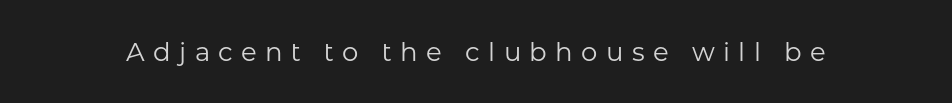
The image shows 26 px text type, upright; set unusually wide letter spacing (+0.32 em), not underlined.
